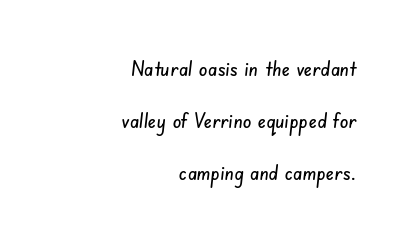
Q: Is the text underlined? A: No.
Q: How is the paragraph aligned? A: Right-aligned.
Q: Is the spacing between letters normal or unusually wide? A: Normal.
Q: Is the spacing between lines tight, normal or loose? A: Loose.
